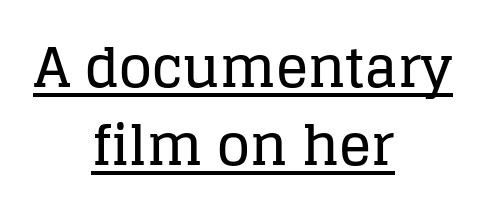
{"serif": "yes", "italic": "no", "width": "normal", "stroke_contrast": "low", "x_height": "large", "monospaced": "no", "underline": "yes", "align": "center", "line_spacing": "normal", "line_spacing_ratio": 1.44, "letter_spacing": "normal", "letter_spacing_em": 0.0, "glyph_px": 54}
